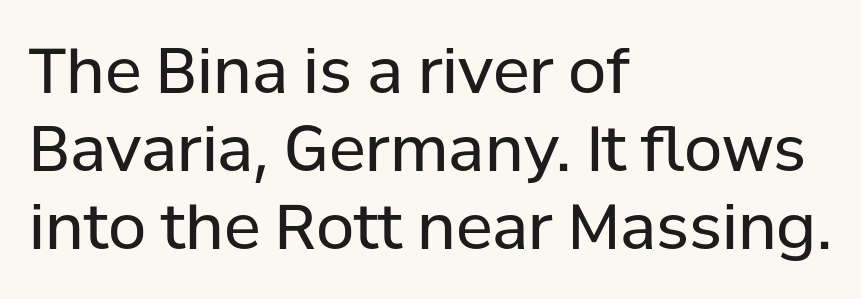
{"serif": "no", "italic": "no", "bold": "no", "weight": "regular", "width": "normal", "stroke_contrast": "low", "x_height": "medium", "monospaced": "no", "underline": "no", "align": "left", "line_spacing": "normal", "line_spacing_ratio": 1.26, "letter_spacing": "normal", "letter_spacing_em": 0.0, "glyph_px": 62}
